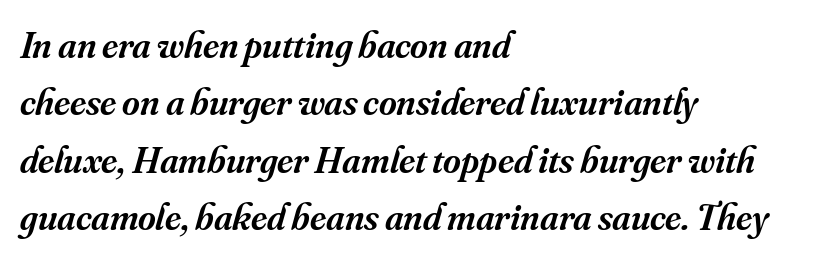
{"serif": "yes", "italic": "yes", "lean": "right", "slant_degrees": 16, "bold": "semi", "weight": "semibold", "width": "normal", "stroke_contrast": "medium", "x_height": "small", "monospaced": "no", "underline": "no", "align": "left", "line_spacing": "normal", "line_spacing_ratio": 1.51, "letter_spacing": "normal", "letter_spacing_em": 0.0, "glyph_px": 38}
